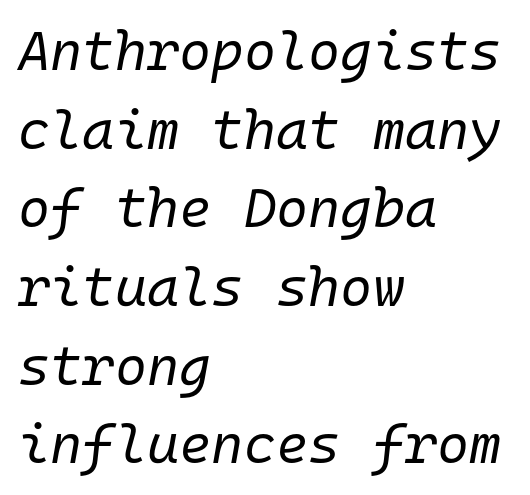
Q: Is the text bold? A: No.
Q: Is the text italic (slanted)? A: Yes, it leans right by about 10 degrees.
Q: Is the text underlined? A: No.
Q: How is the paragraph aligned? A: Left-aligned.
Q: Is the spacing between letters normal or unusually wide? A: Normal.
Q: Is the spacing between lines tight, normal or loose? A: Normal.
Q: Width (condensed, normal, or wide)? A: Normal.
Q: Stroke contrast? A: Low.
Q: x-height? A: Medium.
Q: Monospaced? A: Yes.
